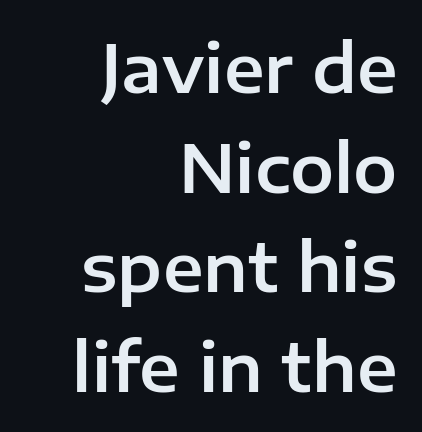
Q: Is the text italic (slanted)? A: No, it is upright.
Q: Is the typeface a serif or a sans-serif typeface? A: Sans-serif.
Q: Is the text underlined? A: No.
Q: How is the paragraph aligned? A: Right-aligned.
Q: Is the spacing between letters normal or unusually wide? A: Normal.
Q: Is the spacing between lines tight, normal or loose? A: Normal.
Q: Width (condensed, normal, or wide)? A: Normal.
Q: Stroke contrast? A: Low.
Q: x-height? A: Medium.
Q: Monospaced? A: No.
